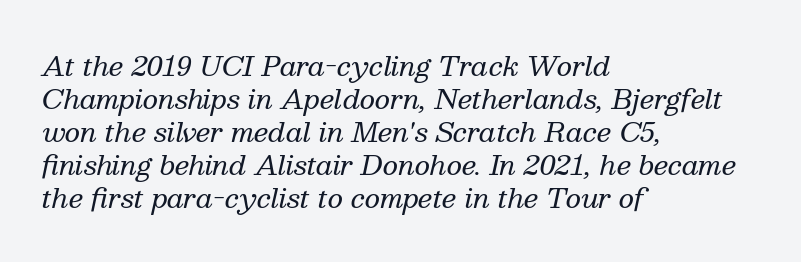
{"italic": "yes", "lean": "right", "slant_degrees": 13, "bold": "no", "underline": "no", "align": "left", "line_spacing_ratio": 1.22, "letter_spacing": "normal", "letter_spacing_em": 0.0, "glyph_px": 27}
